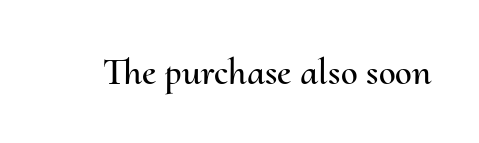
The lettering holds an erect, upright posture throughout. Spacing verdict: proportional, widths tailored to each character. Short note: letters normally spaced. Quick note: underline off.
